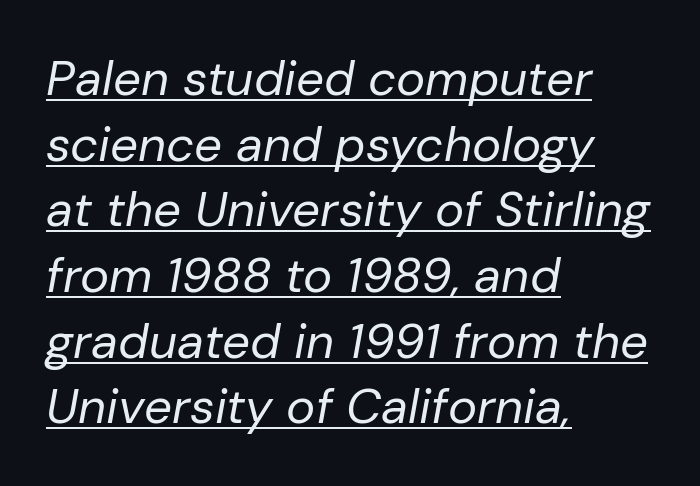
Q: Is the text bold? A: No.
Q: Is the text italic (slanted)? A: Yes, it leans right by about 10 degrees.
Q: Is the text underlined? A: Yes.
Q: How is the paragraph aligned? A: Left-aligned.
Q: Is the spacing between letters normal or unusually wide? A: Normal.
Q: Is the spacing between lines tight, normal or loose? A: Normal.
Q: Width (condensed, normal, or wide)? A: Normal.
Q: Stroke contrast? A: Low.
Q: x-height? A: Medium.
Q: Monospaced? A: No.
